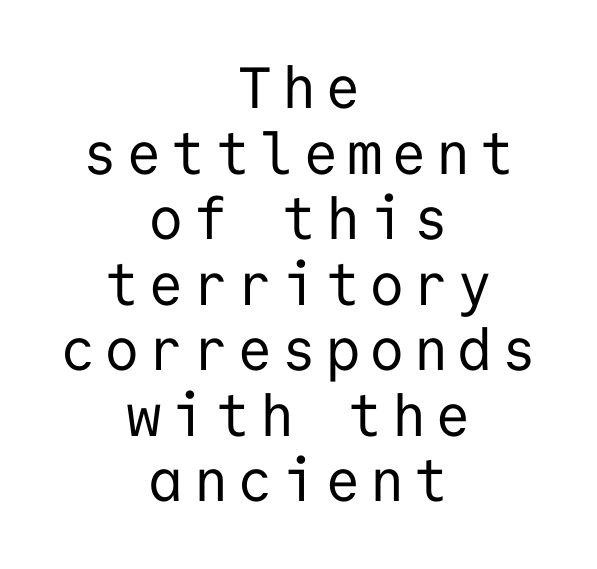
{"serif": "no", "italic": "no", "bold": "no", "weight": "regular", "width": "normal", "stroke_contrast": "low", "x_height": "medium", "monospaced": "yes", "underline": "no", "align": "center", "line_spacing": "tight", "line_spacing_ratio": 1.13, "glyph_px": 58}
